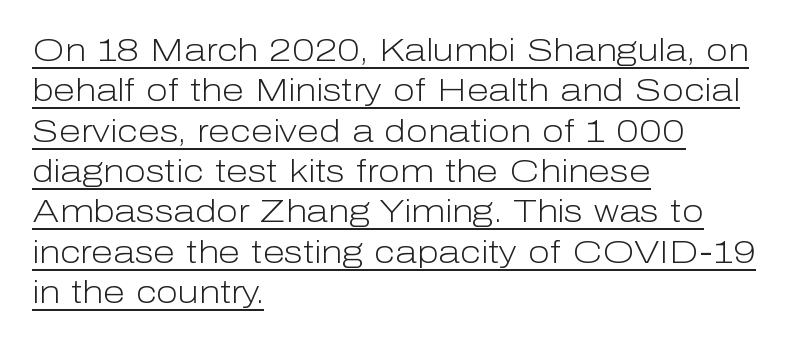
Q: Is the text bold? A: No.
Q: Is the text italic (slanted)? A: No, it is upright.
Q: Is the typeface a serif or a sans-serif typeface? A: Sans-serif.
Q: Is the text underlined? A: Yes.
Q: How is the paragraph aligned? A: Left-aligned.
Q: Is the spacing between letters normal or unusually wide? A: Normal.
Q: Is the spacing between lines tight, normal or loose? A: Normal.
Q: Width (condensed, normal, or wide)? A: Normal.
Q: Stroke contrast? A: Low.
Q: x-height? A: Medium.
Q: Monospaced? A: No.
